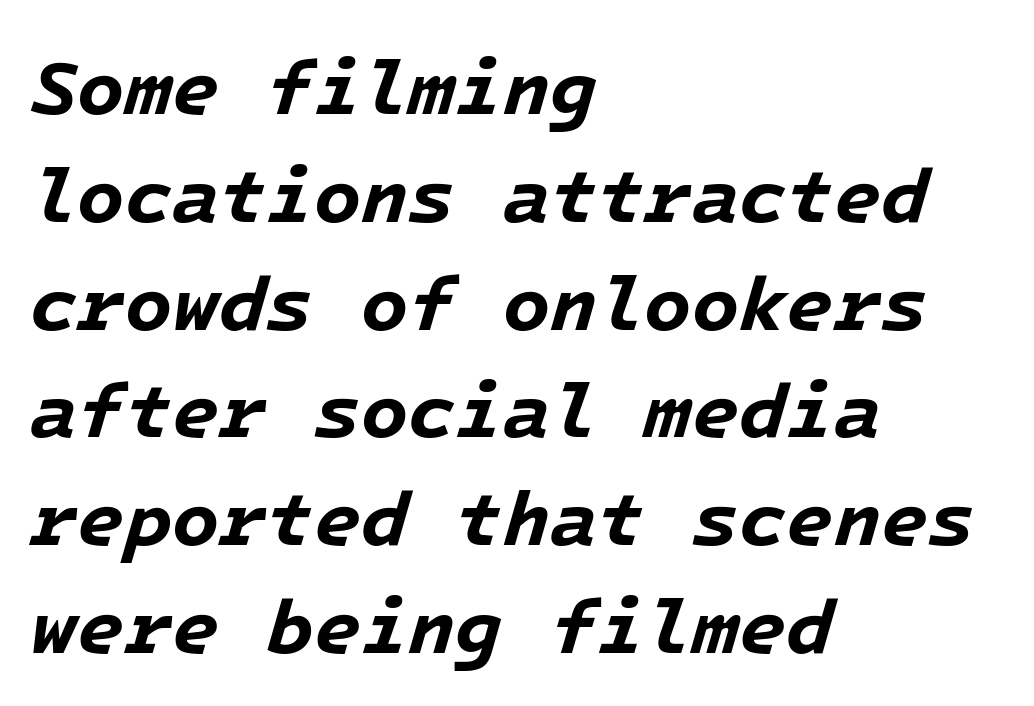
The image shows 77 px bold type, italic (leaning right); set left-aligned, normal line spacing (1.4x), normal letter spacing, not underlined; low stroke contrast and a medium x-height.
